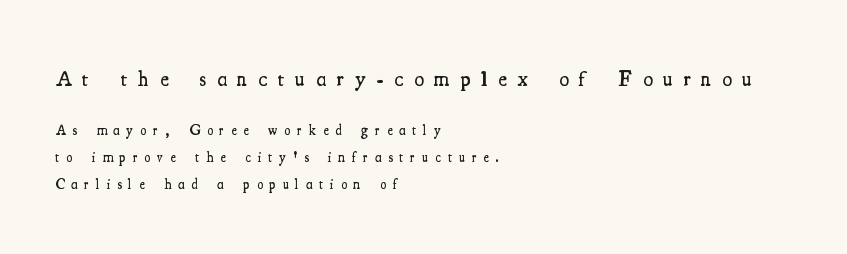
These lines carry some extra weight — a demibold, not a full bold. Someone cranked the tracking dial way up on this one. Caption: upper text group enlarged, lower text group reduced. Visually the block forms a straight wall on the left and a jagged coastline on the right. In terms of leading, this rendering errs on the spacious side. Each row of text sits above clean, open space.
